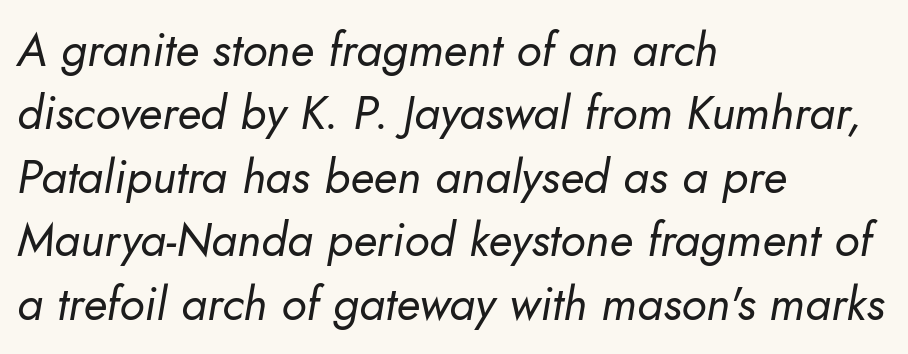
{"italic": "yes", "lean": "right", "slant_degrees": 10, "bold": "no", "weight": "regular", "width": "normal", "stroke_contrast": "low", "x_height": "small", "monospaced": "no", "underline": "no", "align": "left", "line_spacing": "normal", "line_spacing_ratio": 1.35, "letter_spacing": "normal", "letter_spacing_em": 0.0, "glyph_px": 47}
